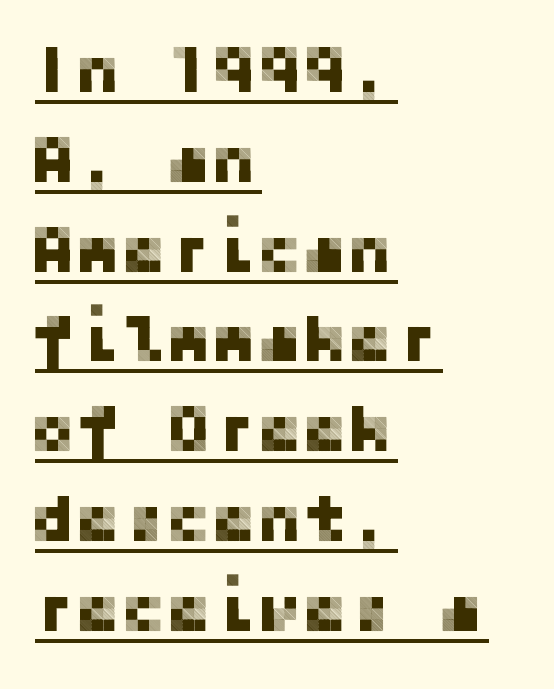
Q: Is the text italic (slanted)? A: No, it is upright.
Q: Is the typeface a serif or a sans-serif typeface? A: Sans-serif.
Q: Is the text underlined? A: Yes.
Q: How is the paragraph aligned? A: Left-aligned.
Q: Is the spacing between letters normal or unusually wide? A: Normal.
Q: Is the spacing between lines tight, normal or loose? A: Normal.
Q: Width (condensed, normal, or wide)? A: Normal.
Q: Stroke contrast? A: Low.
Q: x-height? A: Medium.
